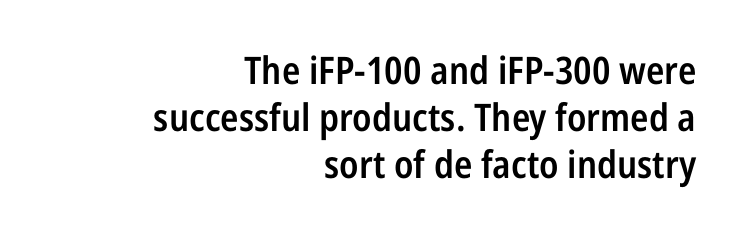
The image shows 38 px semibold, condensed sans-serif type, upright; set right-aligned, line spacing 1.24x, normal letter spacing, not underlined; low stroke contrast and a medium x-height.
